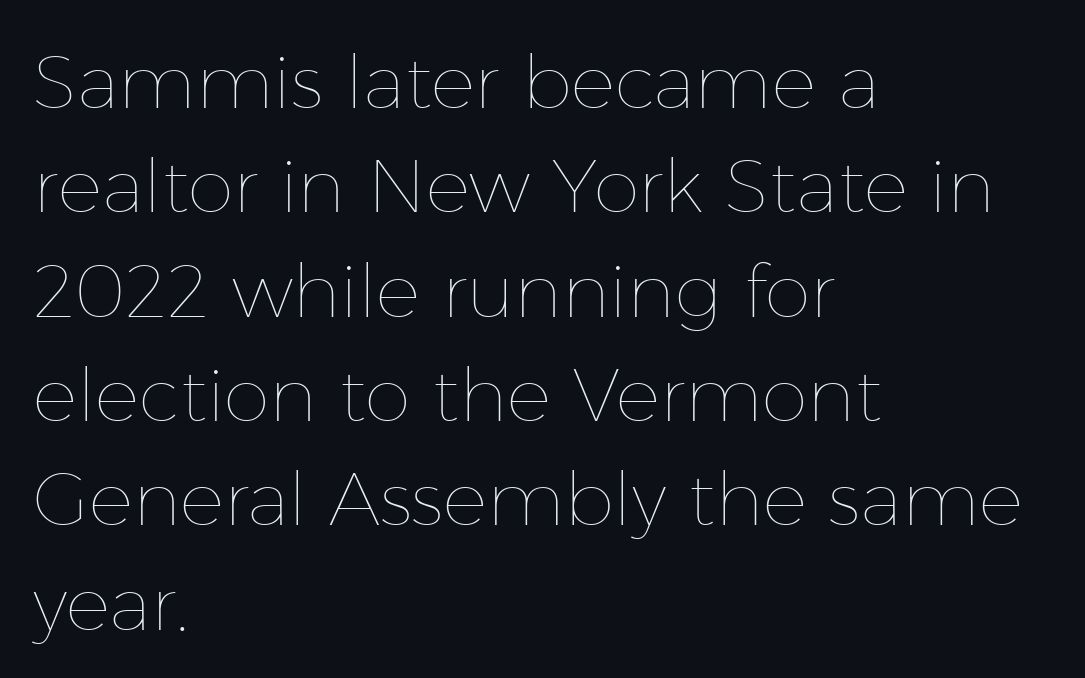
Q: Is the text bold? A: No.
Q: Is the text italic (slanted)? A: No, it is upright.
Q: Is the text underlined? A: No.
Q: How is the paragraph aligned? A: Left-aligned.
Q: Is the spacing between letters normal or unusually wide? A: Normal.
Q: Is the spacing between lines tight, normal or loose? A: Normal.
Q: Width (condensed, normal, or wide)? A: Normal.
Q: Stroke contrast? A: Low.
Q: x-height? A: Medium.
Q: Monospaced? A: No.
